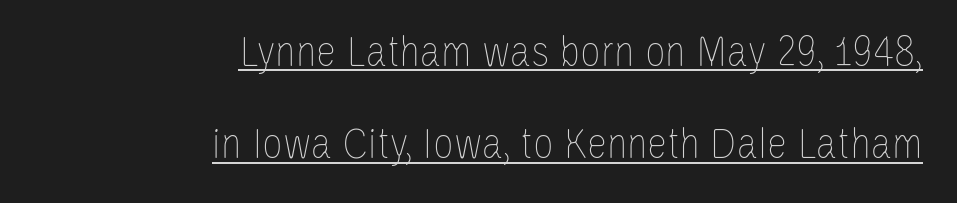
Q: Is the text bold? A: No.
Q: Is the text italic (slanted)? A: No, it is upright.
Q: Is the text underlined? A: Yes.
Q: How is the paragraph aligned? A: Right-aligned.
Q: Is the spacing between letters normal or unusually wide? A: Normal.
Q: Is the spacing between lines tight, normal or loose? A: Loose.
Q: Width (condensed, normal, or wide)? A: Condensed.
Q: Stroke contrast? A: Low.
Q: x-height? A: Large.
Q: Monospaced? A: No.
